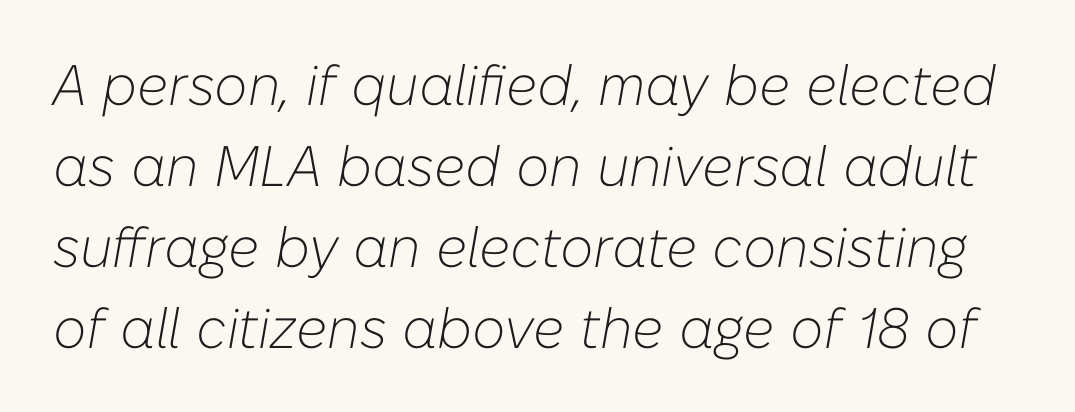
Q: Is the text bold? A: No.
Q: Is the text italic (slanted)? A: Yes, it leans right by about 10 degrees.
Q: Is the text underlined? A: No.
Q: Is the spacing between letters normal or unusually wide? A: Normal.
Q: Is the spacing between lines tight, normal or loose? A: Normal.
Q: Width (condensed, normal, or wide)? A: Normal.
Q: Stroke contrast? A: Low.
Q: x-height? A: Medium.
Q: Monospaced? A: No.
